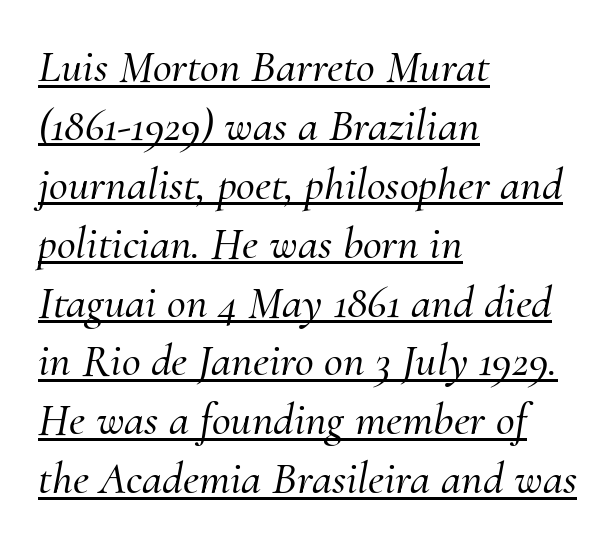
The passage shown stacks its lines at a standard gap. Stroke terminals: seriffed. Visually the block forms a straight wall on the left and a jagged coastline on the right. Here the designer chose a conventional face with non-uniform glyph widths.
